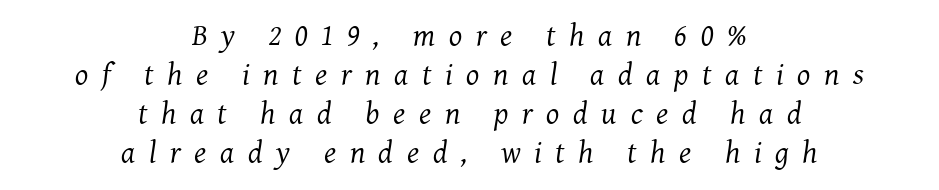
Substantial extra tracking has been applied to these lines. Each letter keeps its own natural width here, so spacing adapts to shape. This sample keeps an unexceptional amount of space between lines. The rendering applies a slant to the glyphs. A clean baseline with only descenders dipping below it.
